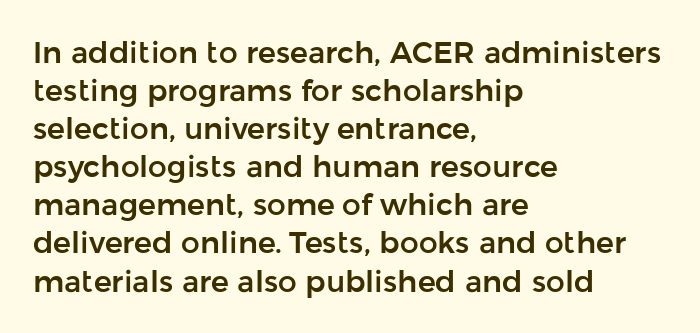
{"serif": "no", "italic": "no", "width": "normal", "stroke_contrast": "low", "x_height": "medium", "monospaced": "no", "underline": "no", "align": "left", "line_spacing": "normal", "line_spacing_ratio": 1.27, "letter_spacing": "normal", "letter_spacing_em": 0.0, "glyph_px": 30}
